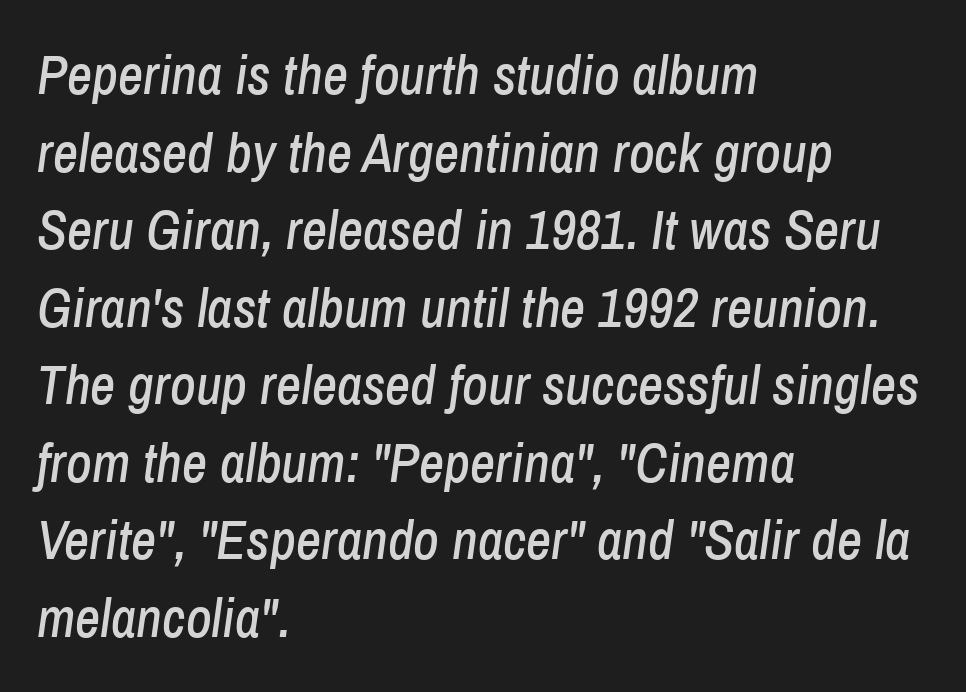
Q: Is the text italic (slanted)? A: Yes, it leans right by about 8 degrees.
Q: Is the text underlined? A: No.
Q: How is the paragraph aligned? A: Left-aligned.
Q: Is the spacing between letters normal or unusually wide? A: Normal.
Q: Is the spacing between lines tight, normal or loose? A: Normal.
Q: Width (condensed, normal, or wide)? A: Condensed.
Q: Stroke contrast? A: Low.
Q: x-height? A: Medium.
Q: Monospaced? A: No.
